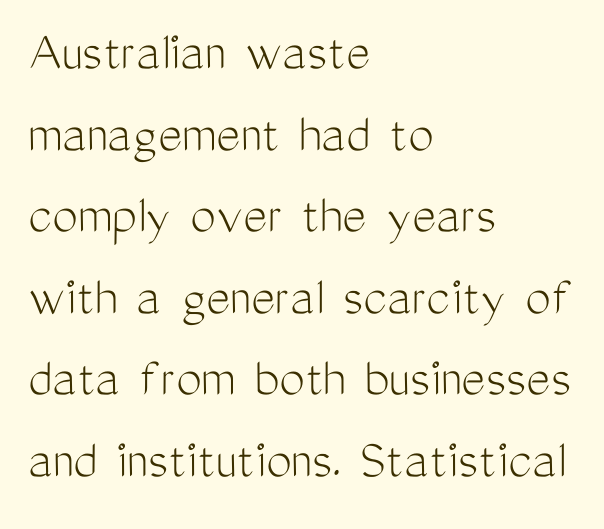
Q: Is the text bold? A: No.
Q: Is the text italic (slanted)? A: No, it is upright.
Q: Is the typeface a serif or a sans-serif typeface? A: Sans-serif.
Q: Is the text underlined? A: No.
Q: How is the paragraph aligned? A: Left-aligned.
Q: Is the spacing between letters normal or unusually wide? A: Normal.
Q: Is the spacing between lines tight, normal or loose? A: Normal.
Q: Width (condensed, normal, or wide)? A: Condensed.
Q: Stroke contrast? A: Medium.
Q: x-height? A: Medium.
Q: Monospaced? A: No.
